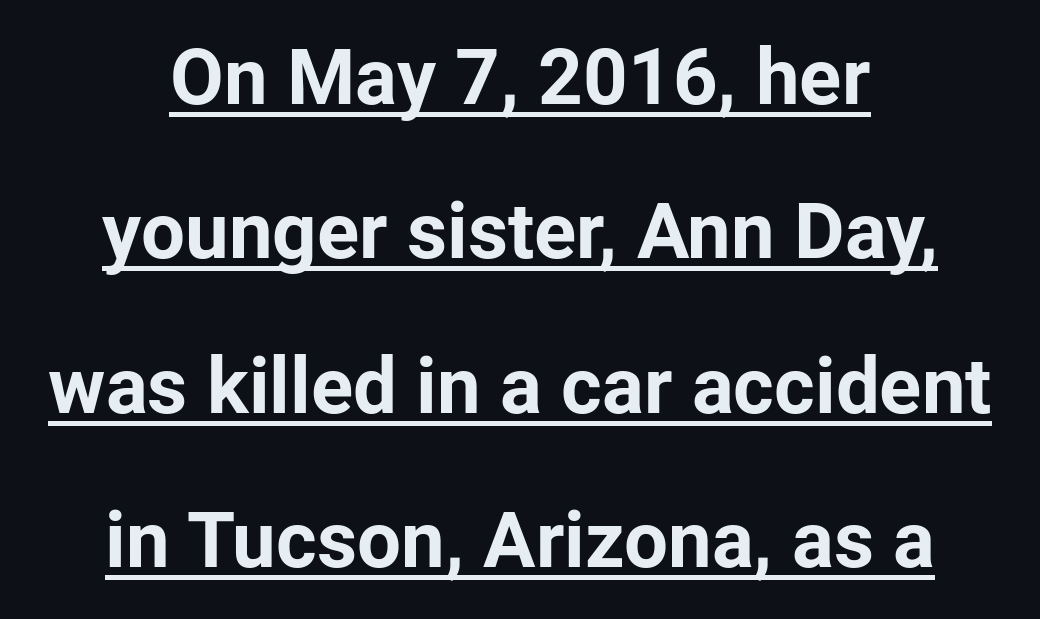
Q: Is the text bold? A: Yes.
Q: Is the text italic (slanted)? A: No, it is upright.
Q: Is the typeface a serif or a sans-serif typeface? A: Sans-serif.
Q: Is the text underlined? A: Yes.
Q: How is the paragraph aligned? A: Centered.
Q: Is the spacing between letters normal or unusually wide? A: Normal.
Q: Is the spacing between lines tight, normal or loose? A: Loose.
Q: Width (condensed, normal, or wide)? A: Normal.
Q: Stroke contrast? A: Low.
Q: x-height? A: Medium.
Q: Monospaced? A: No.
